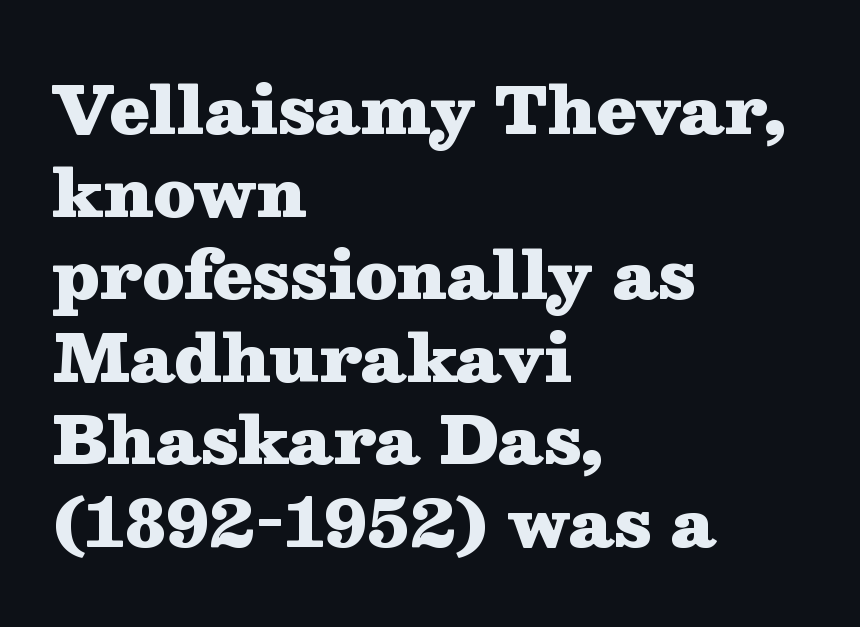
Baseline-to-baseline distance is the conventional proportion of letter height. Every letter is thick-stroked: bold, no question. The face used here is proportionally spaced, like ordinary book or web type. Look at the bottom of the vertical strokes: they flare into serifs here. Honestly, the letter spacing is just normal — you wouldn't notice it. Ascenders rise straight up at ninety degrees.
